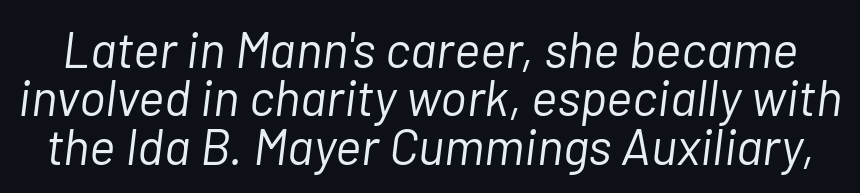
The image shows 50 px light type, italic (leaning right); set tight line spacing (0.97x), normal letter spacing, not underlined; low stroke contrast and a medium x-height.
